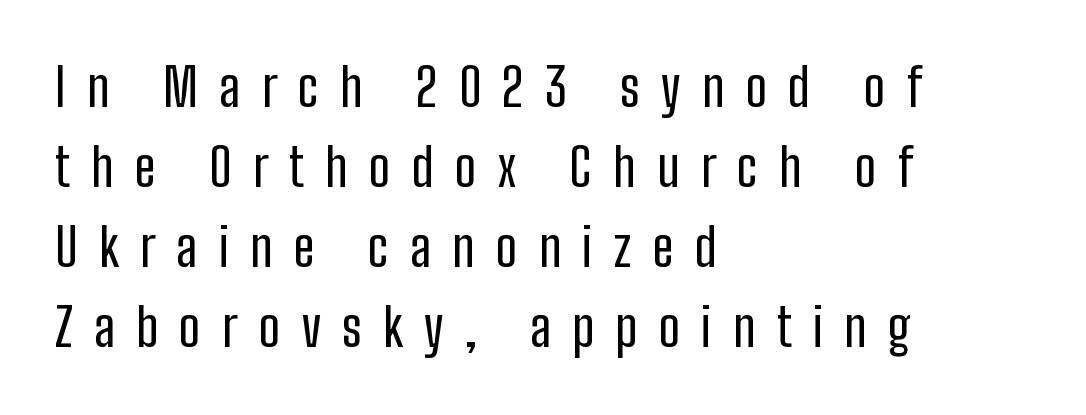
If you measured baseline to baseline, you'd find a middling distance. Proportional: the letters do not fall into vertical columns. All the whitespace from short lines collects on the right. Characters remain perfectly vertical along every line. The zone under the glyphs is completely vacant.
